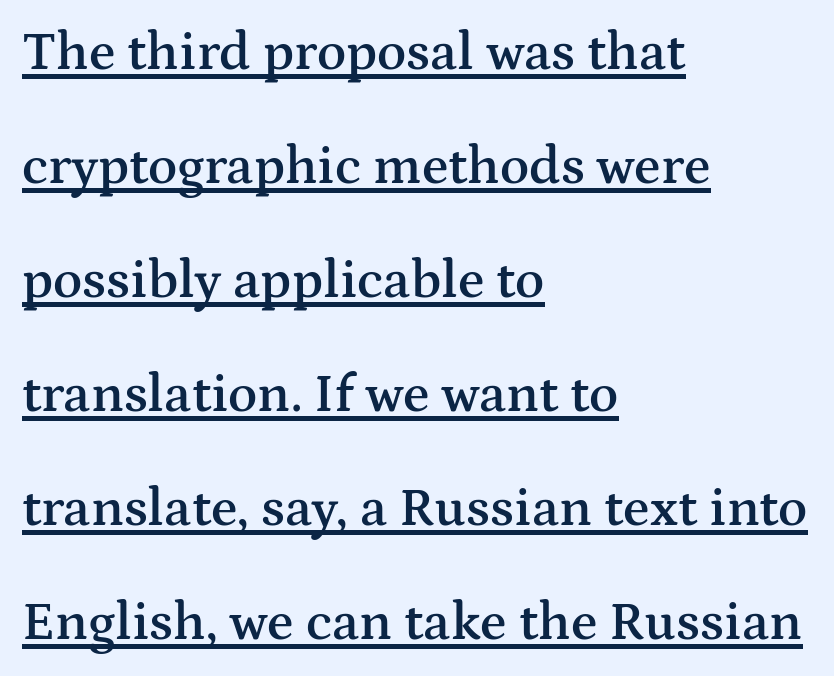
{"serif": "yes", "italic": "no", "bold": "semi", "weight": "semibold", "width": "wide", "stroke_contrast": "medium", "x_height": "medium", "monospaced": "no", "underline": "yes", "align": "left", "line_spacing": "loose", "line_spacing_ratio": 2.11, "letter_spacing": "normal", "letter_spacing_em": 0.0, "glyph_px": 54}
